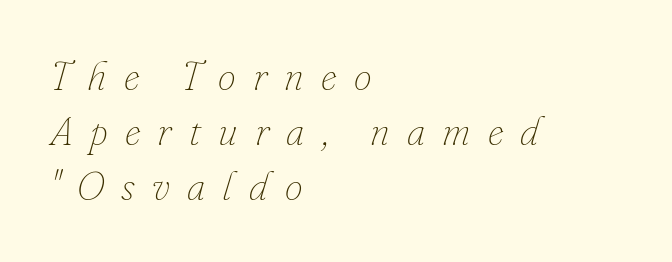
Q: Is the text bold? A: No.
Q: Is the text italic (slanted)? A: Yes, it leans right by about 16 degrees.
Q: Is the text underlined? A: No.
Q: How is the paragraph aligned? A: Left-aligned.
Q: Is the spacing between letters normal or unusually wide? A: Unusually wide.
Q: Is the spacing between lines tight, normal or loose? A: Normal.
Q: Width (condensed, normal, or wide)? A: Normal.
Q: Stroke contrast? A: Low.
Q: x-height? A: Small.
Q: Monospaced? A: No.
